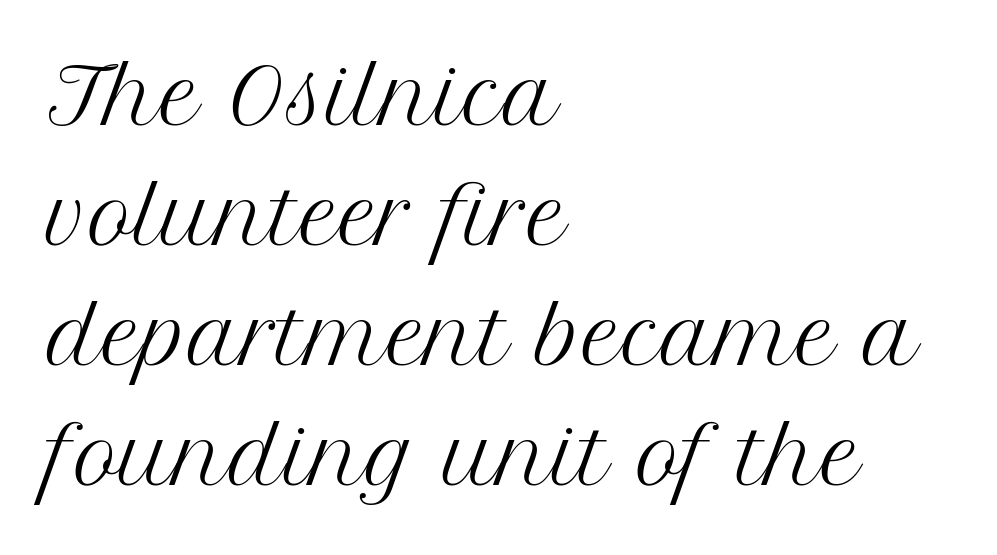
No extra tracking has been applied to these lines. You could not count columns in this text — the font is proportionally spaced. No word sits above an underline. Vertically, the passage feels balanced, rows spaced as you'd expect.
